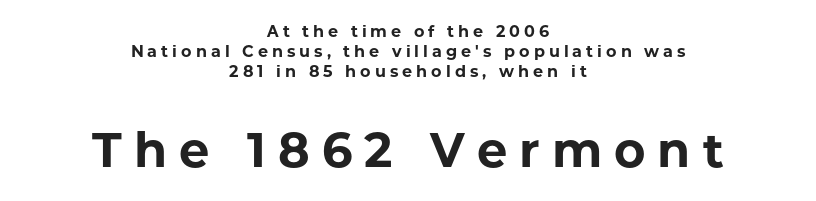
Q: Is the text bold? A: Yes.
Q: Is the text italic (slanted)? A: No, it is upright.
Q: Is the typeface a serif or a sans-serif typeface? A: Sans-serif.
Q: Is the text underlined? A: No.
Q: How is the paragraph aligned? A: Centered.
Q: Is the spacing between letters normal or unusually wide? A: Unusually wide.
Q: Is the spacing between lines tight, normal or loose? A: Normal.
Q: Which block of text is set in a larger size, the first (top) or the second (bottom)? A: The second (bottom) one.
Q: Width (condensed, normal, or wide)? A: Normal.
Q: Stroke contrast? A: Low.
Q: x-height? A: Medium.
Q: Monospaced? A: No.
